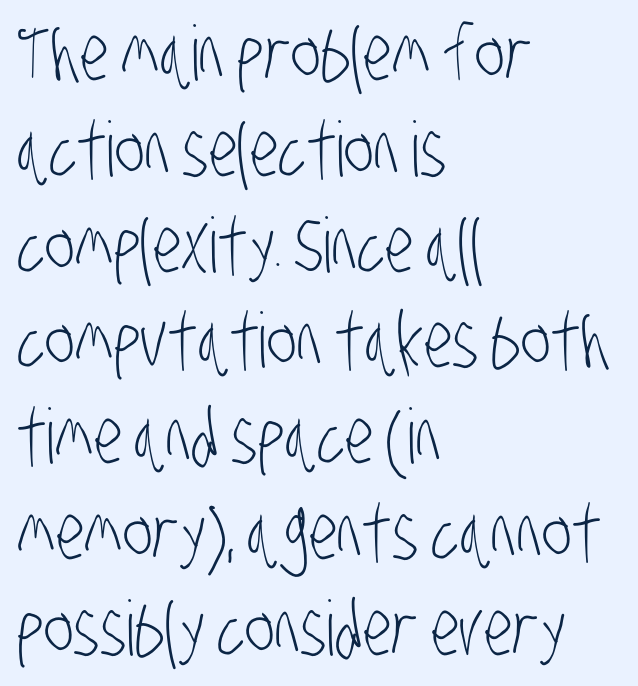
Compared with typical paragraphs, the rows here are spaced about the same. What kind of face is this? One without serifs — a sans. The characters are drawn with everyday or finer stroke widths. A typesetter would call this proportional, since set widths differ per character.
